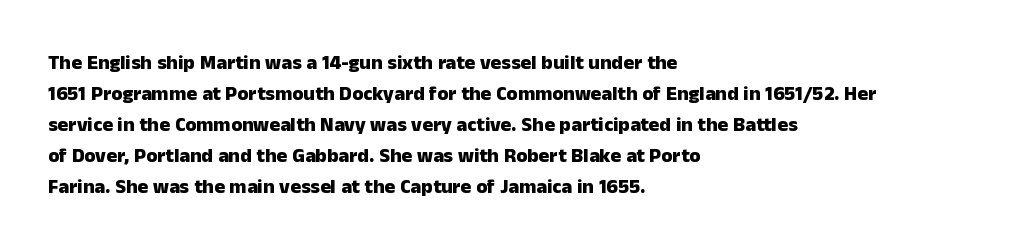
Q: Is the text bold? A: Yes.
Q: Is the text italic (slanted)? A: No, it is upright.
Q: Is the text underlined? A: No.
Q: How is the paragraph aligned? A: Left-aligned.
Q: Is the spacing between letters normal or unusually wide? A: Normal.
Q: Is the spacing between lines tight, normal or loose? A: Normal.
